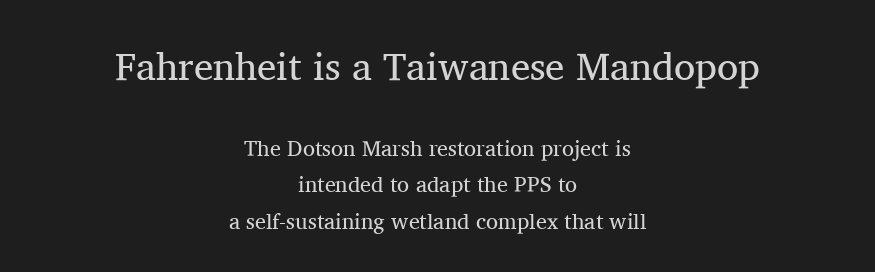
Q: Is the text bold? A: No.
Q: Is the text italic (slanted)? A: No, it is upright.
Q: Is the typeface a serif or a sans-serif typeface? A: Serif.
Q: Is the text underlined? A: No.
Q: How is the paragraph aligned? A: Centered.
Q: Is the spacing between letters normal or unusually wide? A: Normal.
Q: Is the spacing between lines tight, normal or loose? A: Normal.
Q: Which block of text is set in a larger size, the first (top) or the second (bottom)? A: The first (top) one.
Q: Width (condensed, normal, or wide)? A: Normal.
Q: Stroke contrast? A: Medium.
Q: x-height? A: Medium.
Q: Monospaced? A: No.
